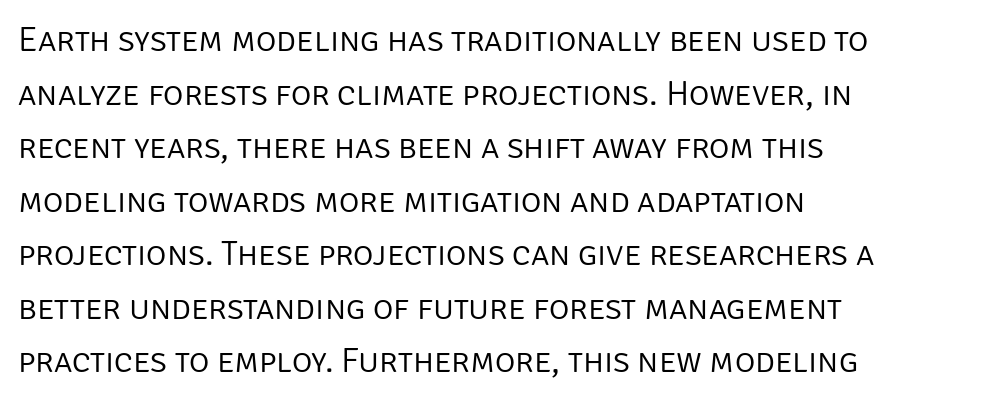
The image shows 35 px light sans-serif type, upright; set left-aligned, normal line spacing (1.53x), normal letter spacing, not underlined; low stroke contrast and a large x-height.
